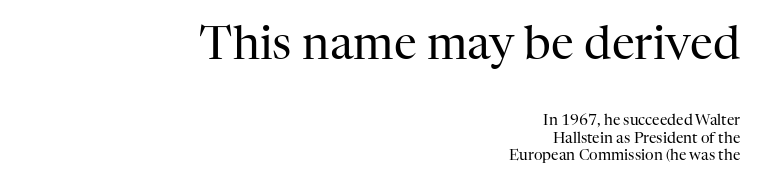
{"serif": "yes", "italic": "no", "bold": "no", "weight": "regular", "width": "normal", "stroke_contrast": "high", "x_height": "medium", "monospaced": "no", "underline": "no", "align": "right", "line_spacing_ratio": 1.16, "letter_spacing": "normal", "letter_spacing_em": 0.0, "larger_block": "first", "size_ratio": 3.07, "glyph_px": 46}
